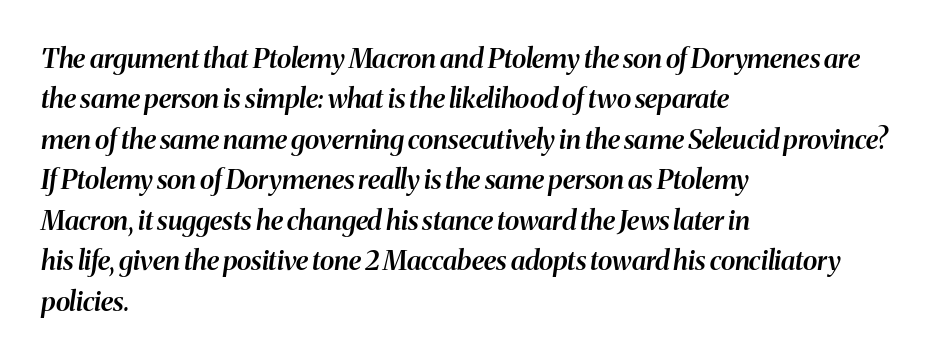
Q: Is the text bold? A: Semi-bold.
Q: Is the text italic (slanted)? A: Yes, it leans right by about 8 degrees.
Q: Is the text underlined? A: No.
Q: How is the paragraph aligned? A: Left-aligned.
Q: Is the spacing between letters normal or unusually wide? A: Normal.
Q: Is the spacing between lines tight, normal or loose? A: Normal.
